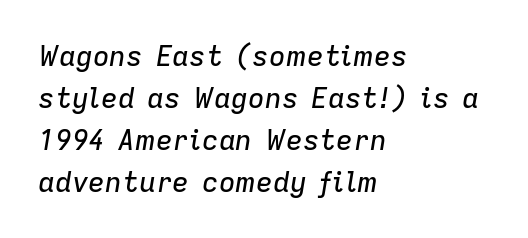
Rendered with sloped, italic letterforms. Is this a fixed-width face? No — the glyphs have proportional, varying widths. Any mark beneath the type? The region is blank. These lines stack with their left ends in a neat column.
